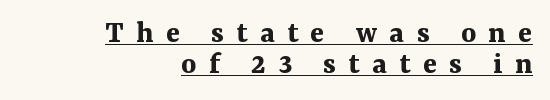
{"serif": "yes", "italic": "no", "bold": "yes", "weight": "bold", "width": "normal", "stroke_contrast": "medium", "x_height": "medium", "monospaced": "no", "underline": "yes", "align": "right", "line_spacing": "tight", "line_spacing_ratio": 0.96, "letter_spacing": "wide", "letter_spacing_em": 0.39, "glyph_px": 32}
